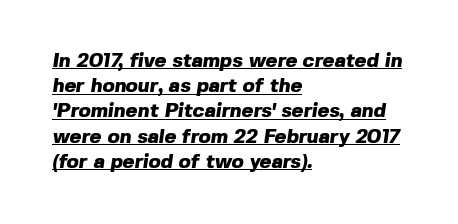
Q: Is the text bold? A: Yes.
Q: Is the text underlined? A: Yes.
Q: How is the paragraph aligned? A: Left-aligned.
Q: Is the spacing between letters normal or unusually wide? A: Normal.
Q: Is the spacing between lines tight, normal or loose? A: Normal.
